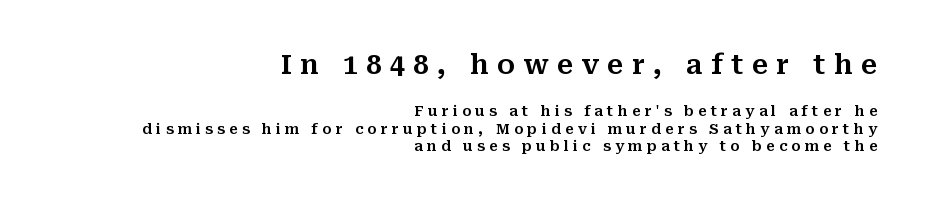
Q: Is the text italic (slanted)? A: No, it is upright.
Q: Is the text underlined? A: No.
Q: How is the paragraph aligned? A: Right-aligned.
Q: Is the spacing between letters normal or unusually wide? A: Unusually wide.
Q: Is the spacing between lines tight, normal or loose? A: Normal.
Q: Which block of text is set in a larger size, the first (top) or the second (bottom)? A: The first (top) one.
